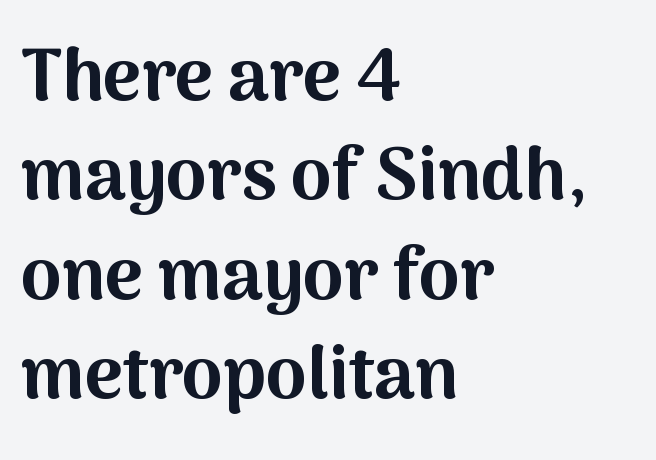
{"serif": "no", "italic": "no", "bold": "yes", "weight": "bold", "width": "normal", "stroke_contrast": "medium", "x_height": "medium", "monospaced": "no", "underline": "no", "align": "left", "line_spacing": "normal", "line_spacing_ratio": 1.36, "letter_spacing": "normal", "letter_spacing_em": 0.0, "glyph_px": 73}
